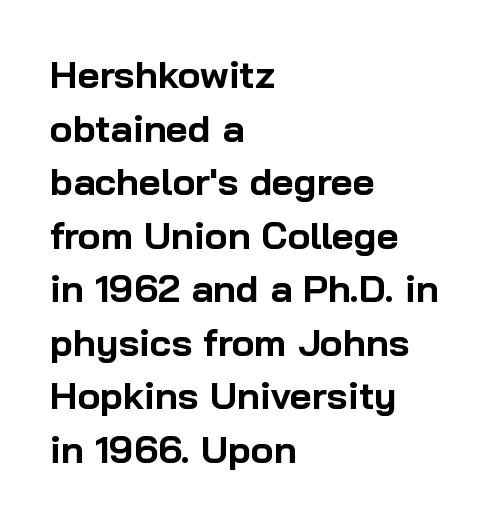
Q: Is the text bold? A: Yes.
Q: Is the text italic (slanted)? A: No, it is upright.
Q: Is the typeface a serif or a sans-serif typeface? A: Sans-serif.
Q: Is the text underlined? A: No.
Q: How is the paragraph aligned? A: Left-aligned.
Q: Is the spacing between letters normal or unusually wide? A: Normal.
Q: Is the spacing between lines tight, normal or loose? A: Normal.
Q: Width (condensed, normal, or wide)? A: Normal.
Q: Stroke contrast? A: Low.
Q: x-height? A: Medium.
Q: Monospaced? A: No.
